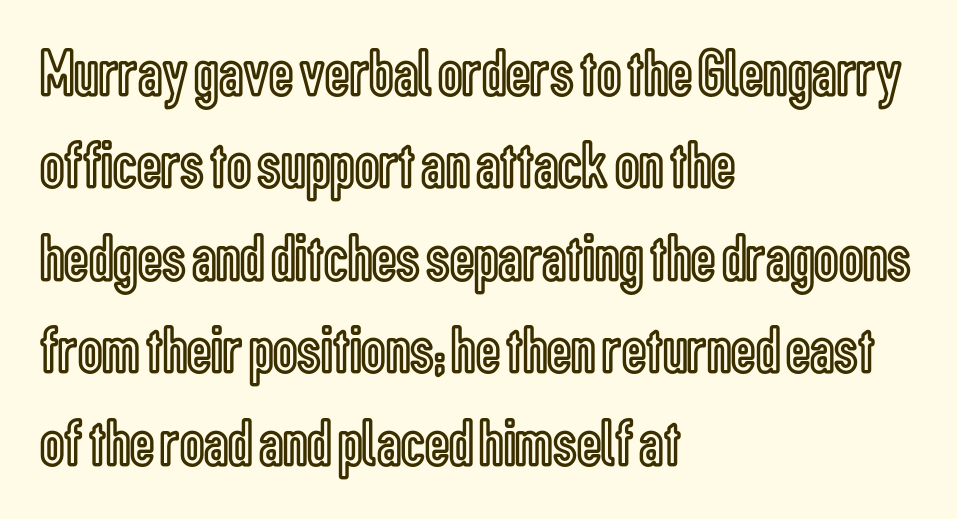
The image shows 68 px condensed type, upright; set left-aligned, normal line spacing (1.36x), normal letter spacing, not underlined; a medium x-height.
